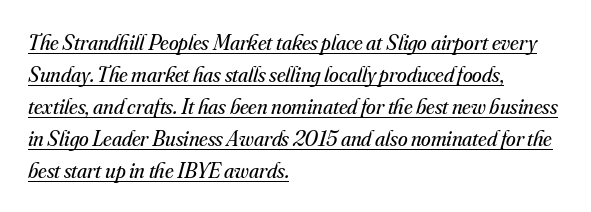
{"italic": "yes", "lean": "right", "slant_degrees": 16, "bold": "no", "underline": "yes", "align": "left", "line_spacing": "normal", "line_spacing_ratio": 1.45, "letter_spacing": "normal", "letter_spacing_em": 0.0, "glyph_px": 22}
